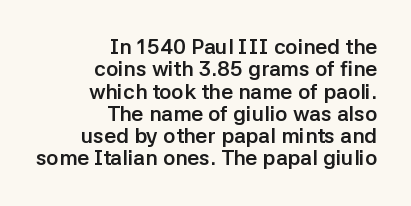
{"italic": "no", "bold": "yes", "underline": "no", "align": "right", "line_spacing": "tight", "line_spacing_ratio": 1.06, "letter_spacing": "normal", "letter_spacing_em": 0.0, "glyph_px": 21}
